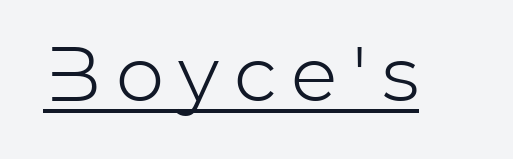
Counters stay open thanks to moderate or lighter strokes. Serifs: no, the terminals of the letterforms are clean. The specimen includes a rule beneath the text block's lines. Do the characters align in a grid? No, the font is proportional. No italicization has been applied; the sample stays upright.
